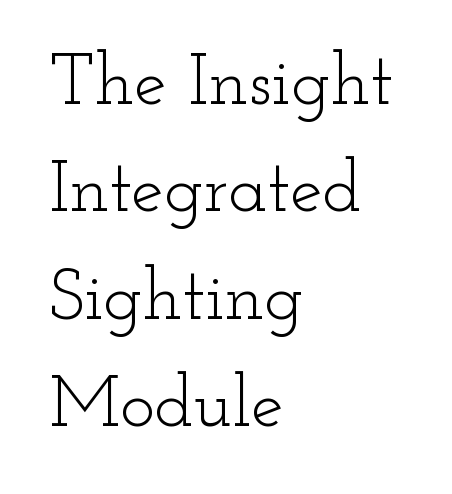
The image shows 73 px light, wide serif type, upright; set left-aligned, normal line spacing (1.47x), normal letter spacing, not underlined; low stroke contrast and a small x-height.
